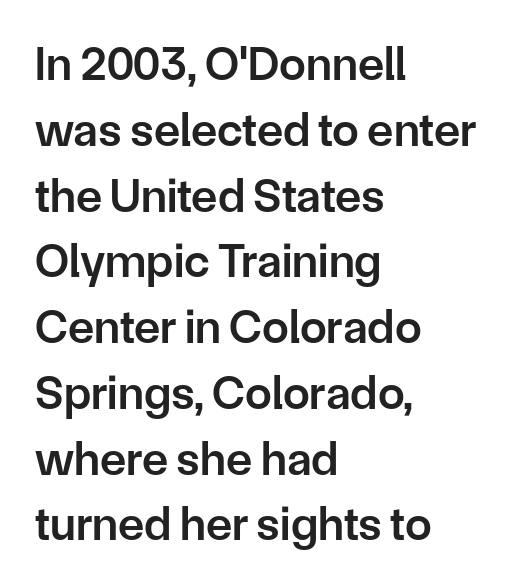
Q: Is the text bold? A: Semi-bold.
Q: Is the text italic (slanted)? A: No, it is upright.
Q: Is the typeface a serif or a sans-serif typeface? A: Sans-serif.
Q: Is the text underlined? A: No.
Q: How is the paragraph aligned? A: Left-aligned.
Q: Is the spacing between letters normal or unusually wide? A: Normal.
Q: Is the spacing between lines tight, normal or loose? A: Normal.
Q: Width (condensed, normal, or wide)? A: Normal.
Q: Stroke contrast? A: Low.
Q: x-height? A: Medium.
Q: Monospaced? A: No.
